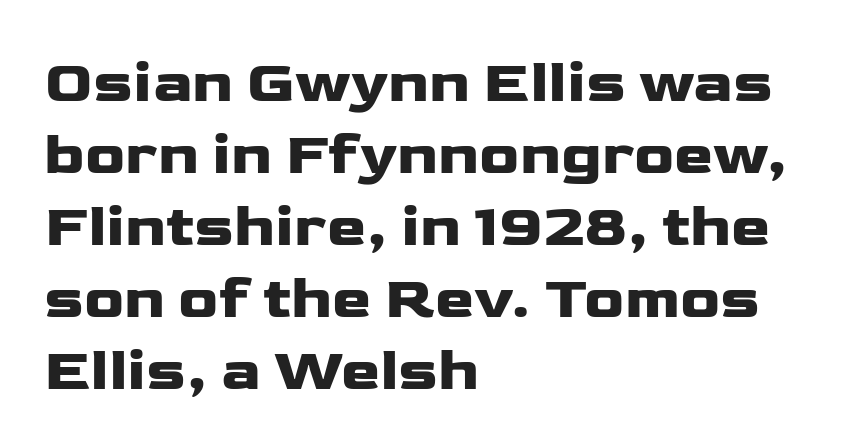
These lines are rendered in a variable-pitch font. Does extra space separate the letters? No, they use regular spacing. Bare-footed words on every line. Check where the strokes stop: nothing finishes them off — pure sans. Notice how the passage keeps a crisp vertical edge on the left only. Ordinary non-slanted type is in use.
